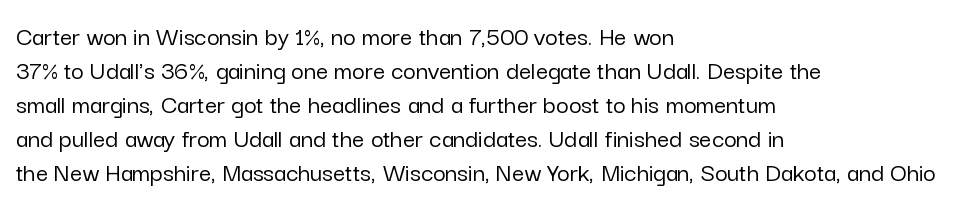
Q: Is the text italic (slanted)? A: No, it is upright.
Q: Is the text underlined? A: No.
Q: How is the paragraph aligned? A: Left-aligned.
Q: Is the spacing between letters normal or unusually wide? A: Normal.
Q: Is the spacing between lines tight, normal or loose? A: Normal.
